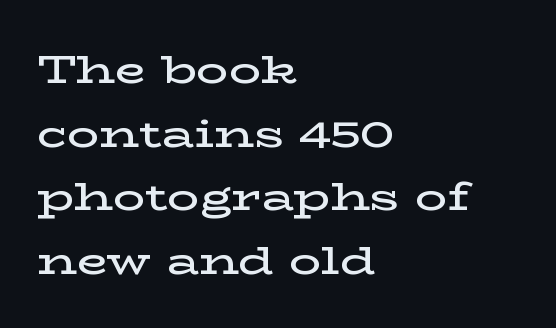
The image shows 40 px semibold, wide serif type, upright; set left-aligned, normal line spacing (1.59x), normal letter spacing, not underlined; low stroke contrast and a medium x-height.
